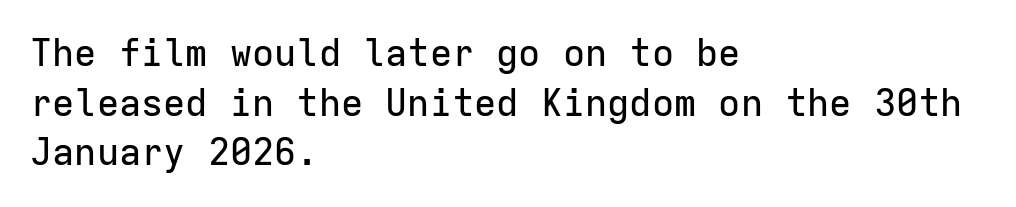
Unlike a traditional serif, this face leaves its strokes unadorned. Reading down the block, your eye returns to a fixed left position each line. Any mark beneath the type? The region is blank. Quick note: not italic, upright. These lines are rendered in a fixed-pitch font. Interline gaps are of average width in this sample.
